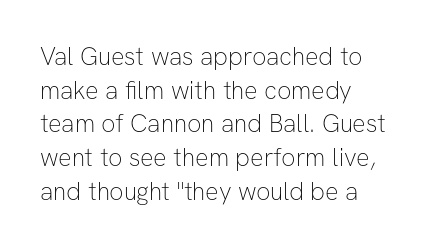
{"italic": "no", "bold": "no", "underline": "no", "align": "left", "line_spacing": "normal", "line_spacing_ratio": 1.35, "letter_spacing": "normal", "letter_spacing_em": 0.0, "glyph_px": 25}
